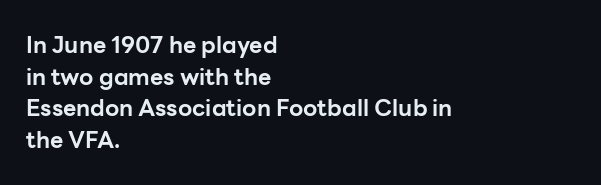
Q: Is the text bold? A: Yes.
Q: Is the text italic (slanted)? A: No, it is upright.
Q: Is the text underlined? A: No.
Q: How is the paragraph aligned? A: Left-aligned.
Q: Is the spacing between letters normal or unusually wide? A: Normal.
Q: Is the spacing between lines tight, normal or loose? A: Normal.
